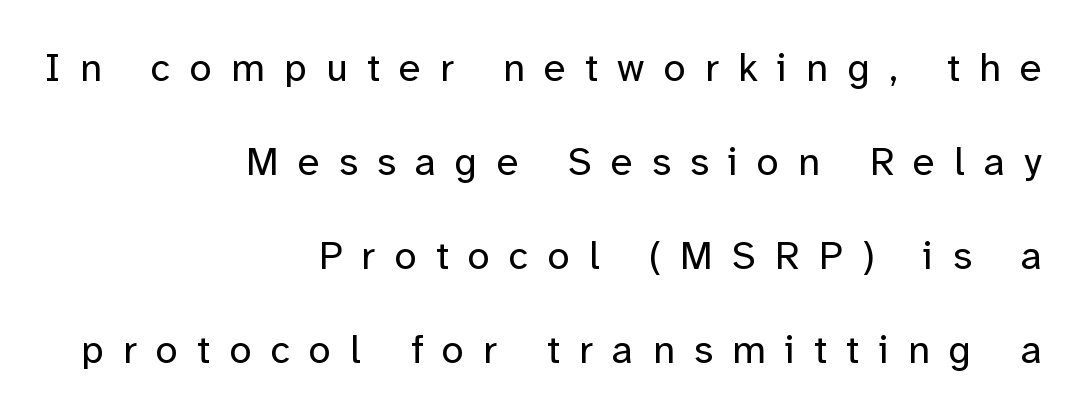
{"serif": "no", "italic": "no", "bold": "no", "weight": "regular", "width": "normal", "stroke_contrast": "low", "x_height": "medium", "monospaced": "no", "underline": "no", "align": "right", "line_spacing": "loose", "line_spacing_ratio": 2.35, "letter_spacing": "wide", "letter_spacing_em": 0.48, "glyph_px": 40}
